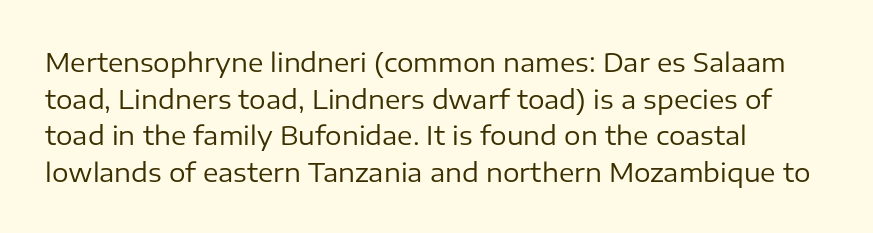
The image shows 26 px text type, upright; set left-aligned, normal line spacing (1.41x), normal letter spacing, not underlined.
